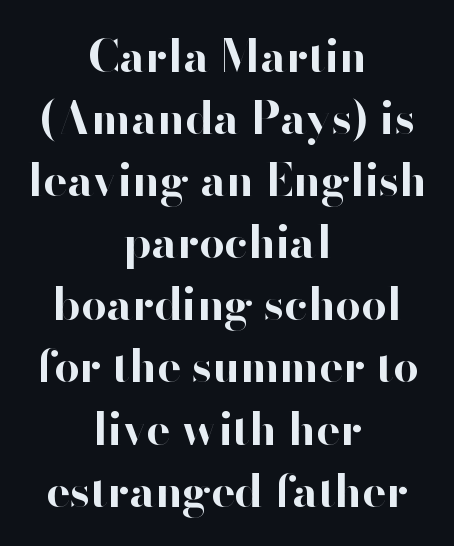
The image shows 45 px bold sans-serif type, upright; set centered, normal line spacing (1.38x), normal letter spacing, not underlined; high stroke contrast and a small x-height.
